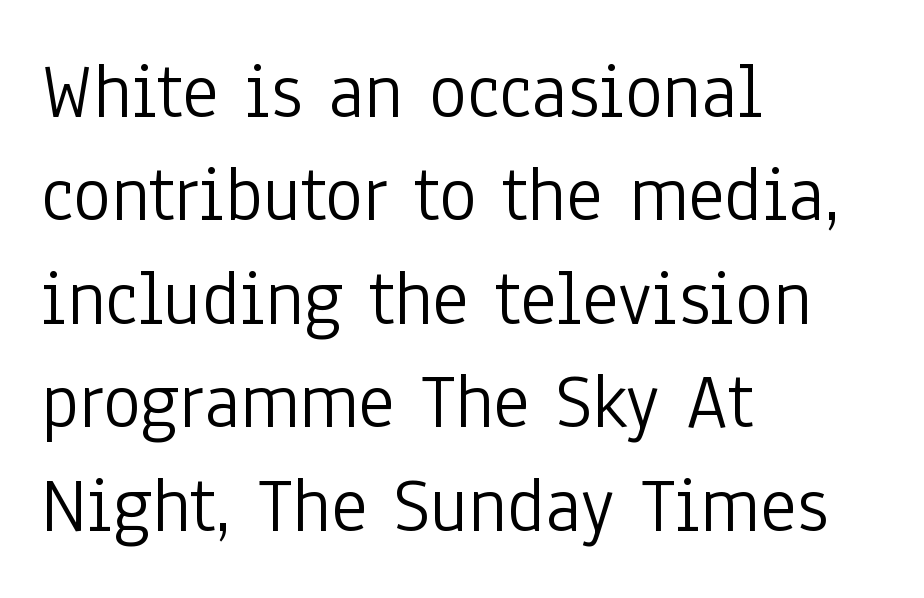
{"serif": "no", "italic": "no", "bold": "no", "weight": "light", "width": "condensed", "stroke_contrast": "low", "x_height": "medium", "monospaced": "no", "underline": "no", "align": "left", "line_spacing": "normal", "line_spacing_ratio": 1.31, "letter_spacing": "normal", "letter_spacing_em": 0.0, "glyph_px": 79}
